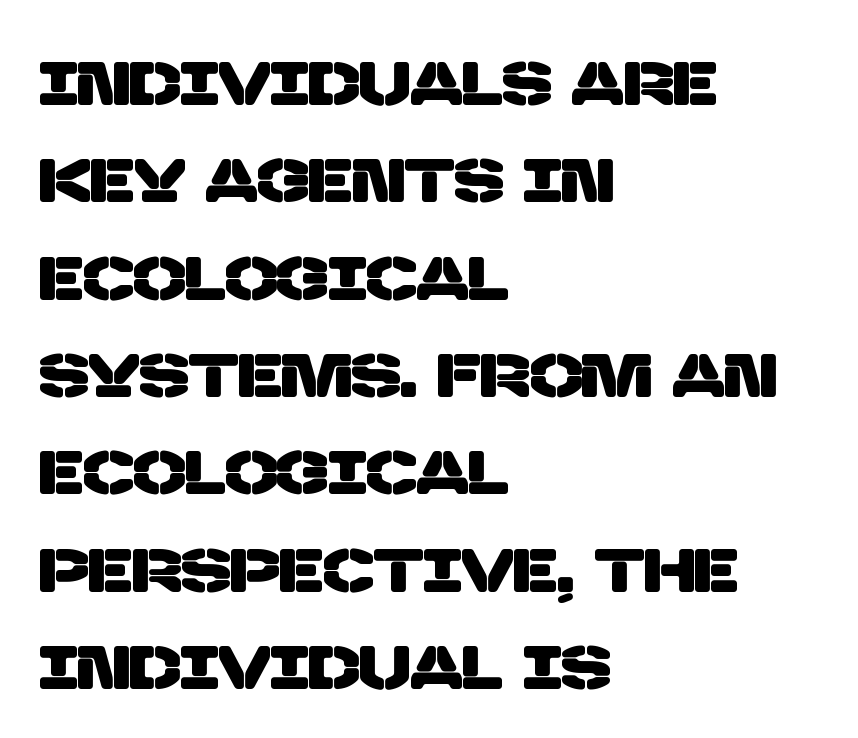
The image shows 62 px sans-serif type; set left-aligned, normal line spacing (1.57x), normal letter spacing, not underlined; low stroke contrast and a large x-height.
